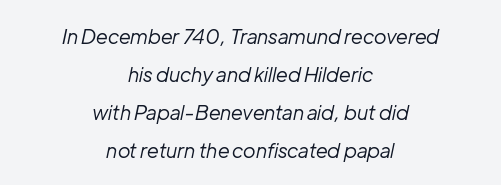
{"italic": "yes", "lean": "right", "slant_degrees": 12, "bold": "no", "underline": "no", "align": "center", "line_spacing": "loose", "line_spacing_ratio": 1.9, "letter_spacing": "normal", "letter_spacing_em": 0.0, "glyph_px": 20}
